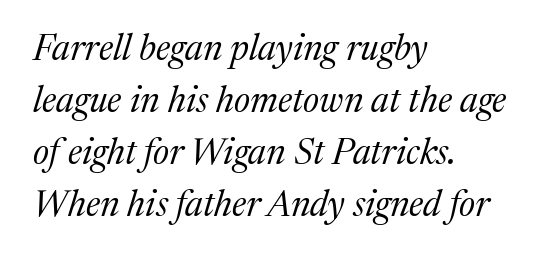
The image shows 36 px regular-weight serif type, italic (leaning right); set left-aligned, normal line spacing (1.44x), normal letter spacing, not underlined; medium stroke contrast and a medium x-height.
